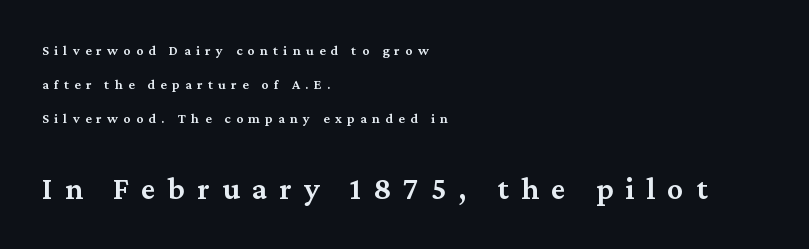
{"serif": "yes", "italic": "no", "bold": "semi", "weight": "semibold", "width": "normal", "stroke_contrast": "medium", "x_height": "medium", "monospaced": "no", "underline": "no", "align": "left", "line_spacing": "loose", "line_spacing_ratio": 2.44, "letter_spacing": "wide", "letter_spacing_em": 0.38, "larger_block": "second", "size_ratio": 2.29, "glyph_px": 32}
